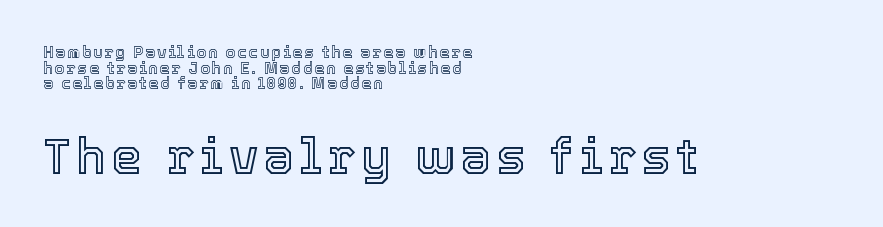
The image shows 49 px text type, upright; set left-aligned, tight line spacing (0.97x), not underlined; the second (bottom) block is 3.06x larger; a medium x-height.
